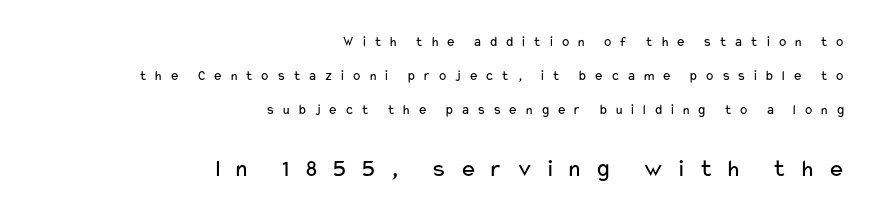
The image shows 25 px text type, upright; set right-aligned, loose line spacing (2.42x), unusually wide letter spacing (+0.49 em), not underlined; the second (bottom) block is 1.79x larger.
